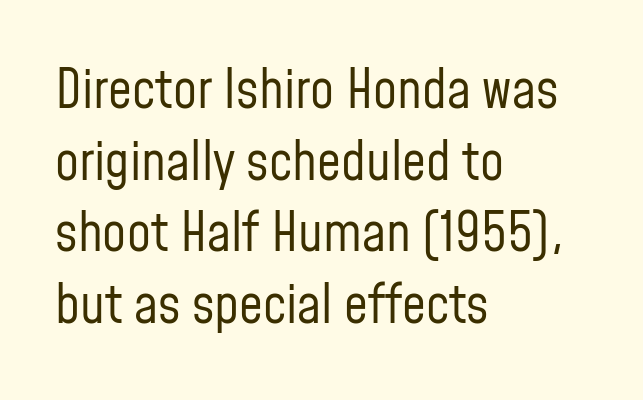
Q: Is the text bold? A: No.
Q: Is the text italic (slanted)? A: No, it is upright.
Q: Is the typeface a serif or a sans-serif typeface? A: Sans-serif.
Q: Is the text underlined? A: No.
Q: How is the paragraph aligned? A: Left-aligned.
Q: Is the spacing between letters normal or unusually wide? A: Normal.
Q: Is the spacing between lines tight, normal or loose? A: Normal.
Q: Width (condensed, normal, or wide)? A: Condensed.
Q: Stroke contrast? A: Low.
Q: x-height? A: Medium.
Q: Monospaced? A: No.
